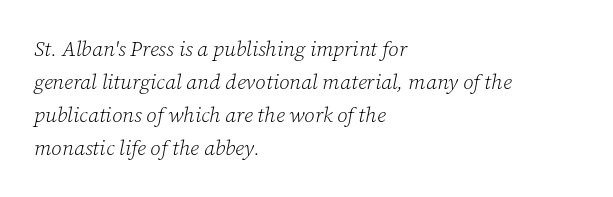
{"italic": "yes", "lean": "right", "slant_degrees": 12, "bold": "no", "underline": "no", "align": "left", "line_spacing": "normal", "line_spacing_ratio": 1.57, "letter_spacing": "normal", "letter_spacing_em": 0.0, "glyph_px": 21}
